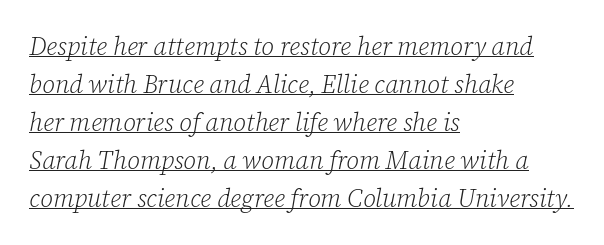
Q: Is the text bold? A: No.
Q: Is the text italic (slanted)? A: Yes, it leans right by about 12 degrees.
Q: Is the text underlined? A: Yes.
Q: How is the paragraph aligned? A: Left-aligned.
Q: Is the spacing between letters normal or unusually wide? A: Normal.
Q: Is the spacing between lines tight, normal or loose? A: Normal.
